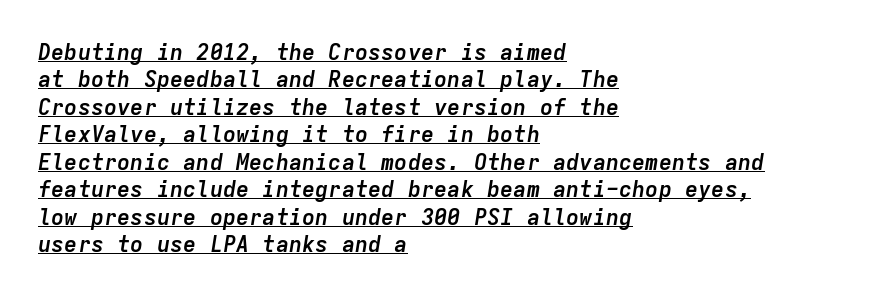
The image shows 22 px bold type, italic (leaning right); set left-aligned, normal line spacing (1.25x), normal letter spacing, underlined.
